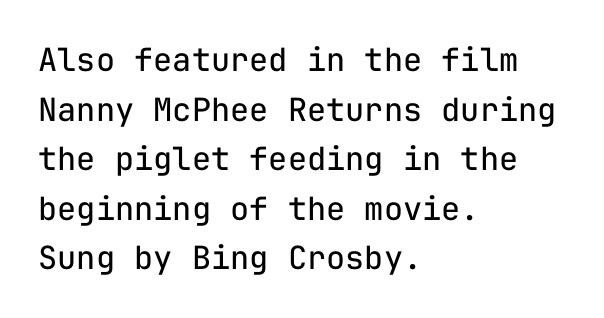
The image shows 32 px regular-weight sans-serif type, upright, monospaced; set left-aligned, normal line spacing (1.55x), normal letter spacing, not underlined; low stroke contrast and a medium x-height.
